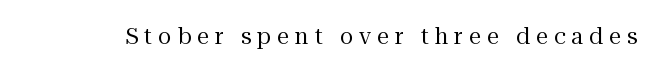
{"italic": "no", "bold": "no", "underline": "no", "letter_spacing": "wide", "letter_spacing_em": 0.27, "glyph_px": 22}
